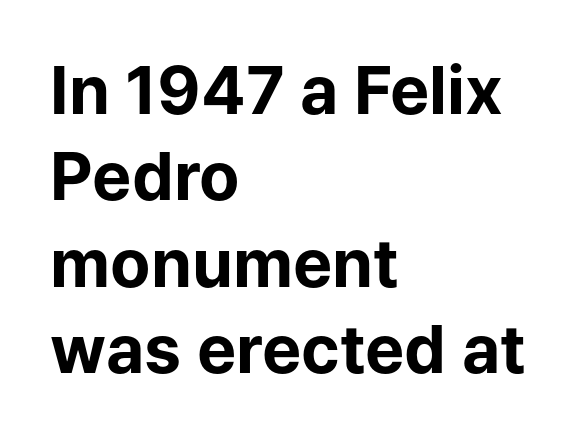
Q: Is the text bold? A: Yes.
Q: Is the text italic (slanted)? A: No, it is upright.
Q: Is the typeface a serif or a sans-serif typeface? A: Sans-serif.
Q: Is the text underlined? A: No.
Q: How is the paragraph aligned? A: Left-aligned.
Q: Is the spacing between letters normal or unusually wide? A: Normal.
Q: Is the spacing between lines tight, normal or loose? A: Normal.
Q: Width (condensed, normal, or wide)? A: Normal.
Q: Stroke contrast? A: Low.
Q: x-height? A: Medium.
Q: Monospaced? A: No.
